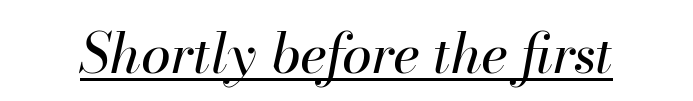
Q: Is the text bold? A: No.
Q: Is the text italic (slanted)? A: Yes, it leans right by about 13 degrees.
Q: Is the text underlined? A: Yes.
Q: Is the spacing between letters normal or unusually wide? A: Normal.
Q: Width (condensed, normal, or wide)? A: Normal.
Q: Stroke contrast? A: High.
Q: x-height? A: Small.
Q: Monospaced? A: No.
